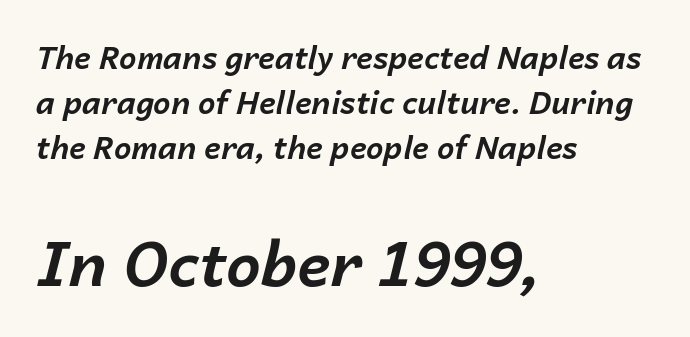
{"italic": "yes", "lean": "right", "slant_degrees": 14, "bold": "yes", "weight": "bold", "width": "normal", "stroke_contrast": "low", "x_height": "medium", "monospaced": "no", "underline": "no", "align": "left", "line_spacing": "normal", "line_spacing_ratio": 1.45, "letter_spacing": "normal", "letter_spacing_em": 0.0, "larger_block": "second", "size_ratio": 2.0, "glyph_px": 62}
